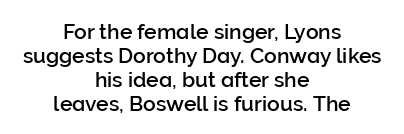
The image shows 21 px text type, upright; set centered, tight line spacing (1.14x), normal letter spacing, not underlined.
